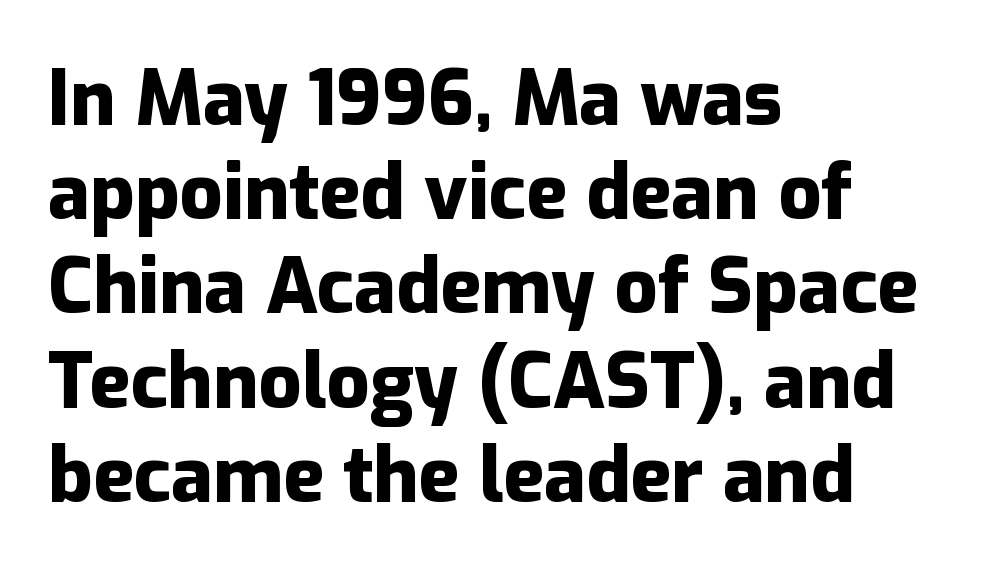
The image shows 76 px heavy sans-serif type, upright; set left-aligned, line spacing 1.24x, normal letter spacing, not underlined; low stroke contrast and a medium x-height.
